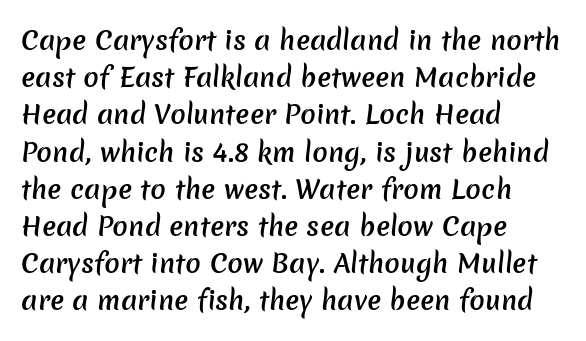
{"bold": "semi", "underline": "no", "align": "left", "line_spacing": "normal", "line_spacing_ratio": 1.43, "letter_spacing": "normal", "letter_spacing_em": 0.0, "glyph_px": 26}
